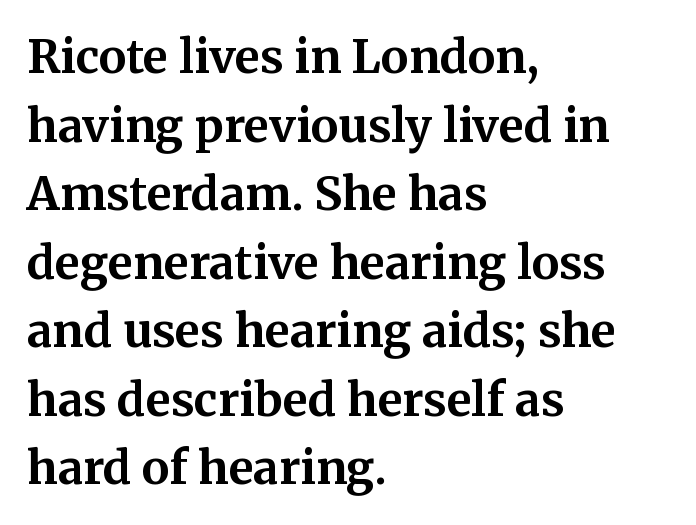
The image shows 46 px bold serif type, upright; set left-aligned, normal line spacing (1.49x), normal letter spacing, not underlined; medium stroke contrast and a medium x-height.
